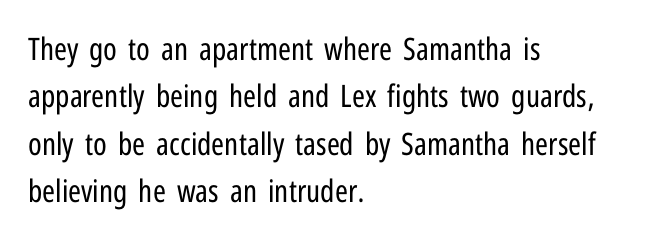
The image shows 31 px regular-weight, condensed sans-serif type, upright; set left-aligned, normal line spacing (1.53x), normal letter spacing, not underlined; low stroke contrast and a medium x-height.
